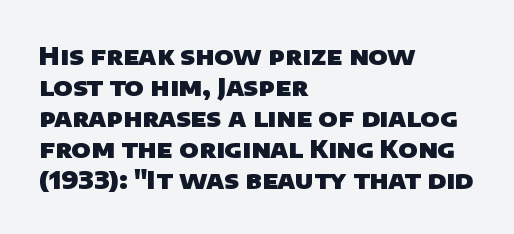
Q: Is the text bold? A: Yes.
Q: Is the text underlined? A: No.
Q: How is the paragraph aligned? A: Left-aligned.
Q: Is the spacing between letters normal or unusually wide? A: Normal.
